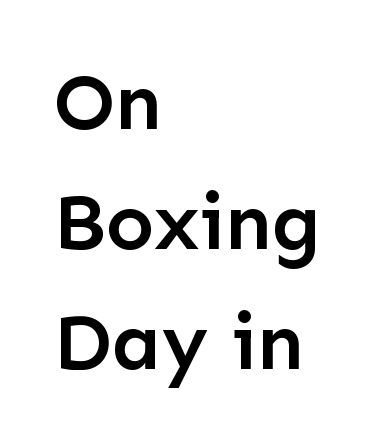
The text block is weighted toward the left margin, trailing off unevenly rightward. Note the varied advance widths — an 'i' is clearly narrower than an 'm'. Posture: straight, roman, zero tilt. The horizontal fit of the characters is conventional and even.
